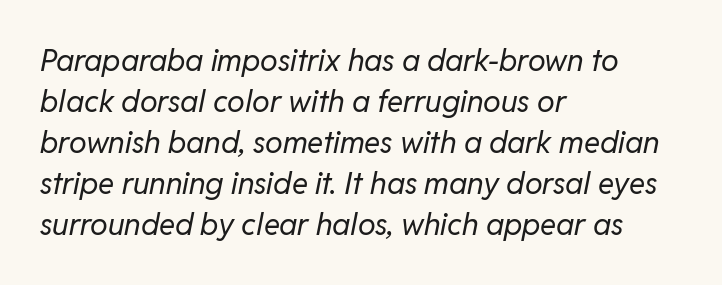
{"italic": "yes", "lean": "right", "slant_degrees": 11, "bold": "no", "weight": "regular", "width": "normal", "stroke_contrast": "low", "x_height": "medium", "monospaced": "no", "underline": "no", "align": "left", "line_spacing": "normal", "line_spacing_ratio": 1.37, "letter_spacing": "normal", "letter_spacing_em": 0.0, "glyph_px": 30}
